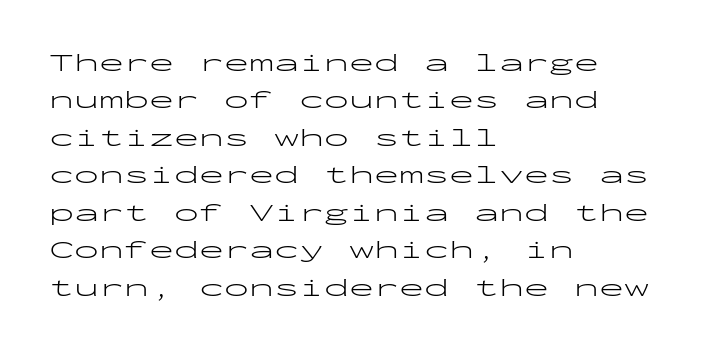
Q: Is the text bold? A: No.
Q: Is the text italic (slanted)? A: No, it is upright.
Q: Is the text underlined? A: No.
Q: How is the paragraph aligned? A: Left-aligned.
Q: Is the spacing between letters normal or unusually wide? A: Normal.
Q: Is the spacing between lines tight, normal or loose? A: Normal.
